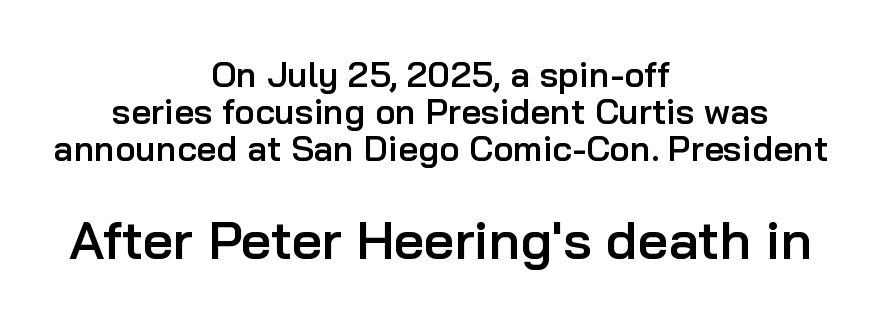
Q: Is the text bold? A: Semi-bold.
Q: Is the text italic (slanted)? A: No, it is upright.
Q: Is the typeface a serif or a sans-serif typeface? A: Sans-serif.
Q: Is the text underlined? A: No.
Q: How is the paragraph aligned? A: Centered.
Q: Is the spacing between letters normal or unusually wide? A: Normal.
Q: Is the spacing between lines tight, normal or loose? A: Tight.
Q: Which block of text is set in a larger size, the first (top) or the second (bottom)? A: The second (bottom) one.
Q: Width (condensed, normal, or wide)? A: Normal.
Q: Stroke contrast? A: Low.
Q: x-height? A: Medium.
Q: Monospaced? A: No.
